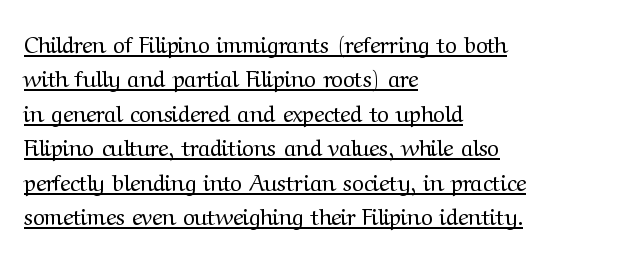
The lines are quadded left. The passage shown is not bold in any degree. Is there any slant? The stems are plumb. The face used here appears with an underline applied.
